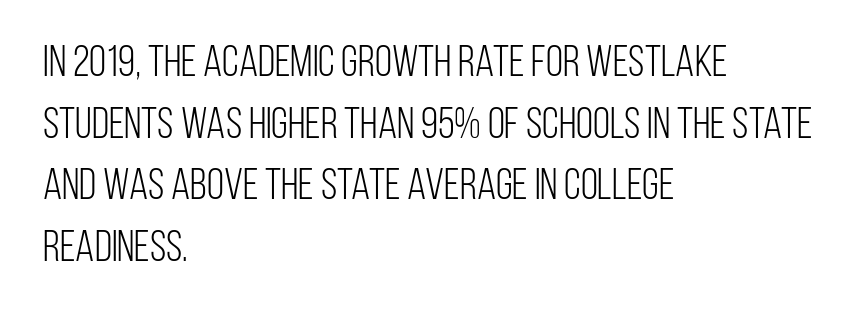
Q: Is the text bold? A: No.
Q: Is the text italic (slanted)? A: No, it is upright.
Q: Is the typeface a serif or a sans-serif typeface? A: Sans-serif.
Q: Is the text underlined? A: No.
Q: How is the paragraph aligned? A: Left-aligned.
Q: Is the spacing between letters normal or unusually wide? A: Normal.
Q: Is the spacing between lines tight, normal or loose? A: Normal.
Q: Width (condensed, normal, or wide)? A: Condensed.
Q: Stroke contrast? A: Low.
Q: x-height? A: Large.
Q: Monospaced? A: No.
